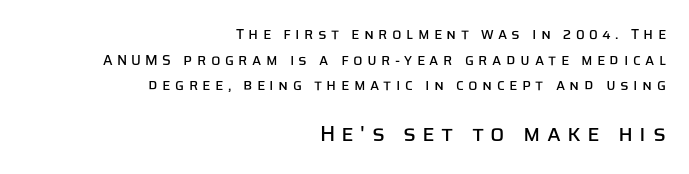
The image shows 21 px text type, upright; set right-aligned, line spacing 1.83x, unusually wide letter spacing (+0.31 em), not underlined; the second (bottom) block is 1.5x larger.
